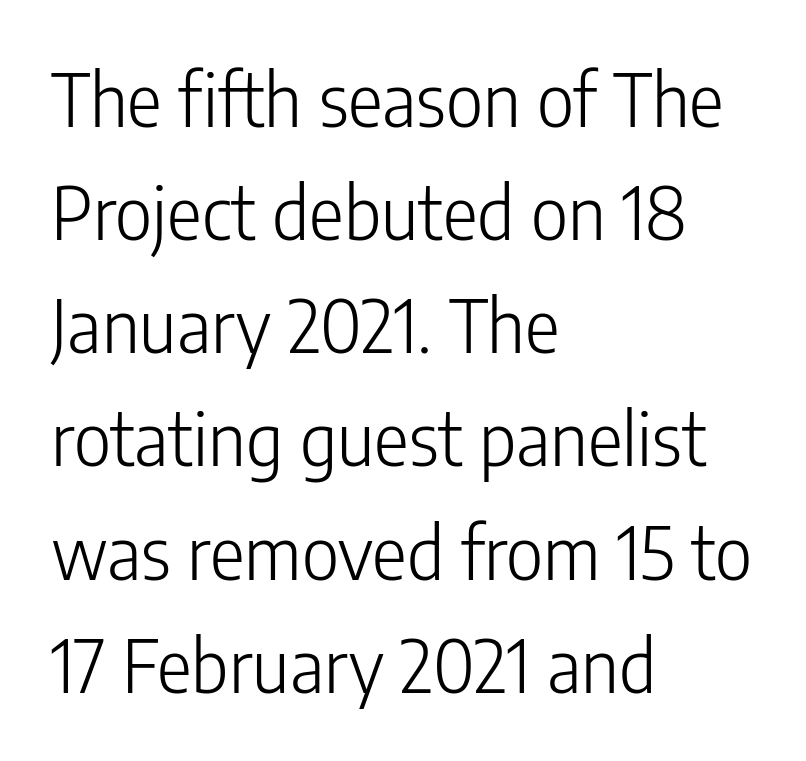
{"serif": "no", "italic": "no", "bold": "no", "weight": "light", "width": "condensed", "stroke_contrast": "low", "x_height": "medium", "monospaced": "no", "underline": "no", "align": "left", "line_spacing": "normal", "line_spacing_ratio": 1.55, "letter_spacing": "normal", "letter_spacing_em": 0.0, "glyph_px": 73}
